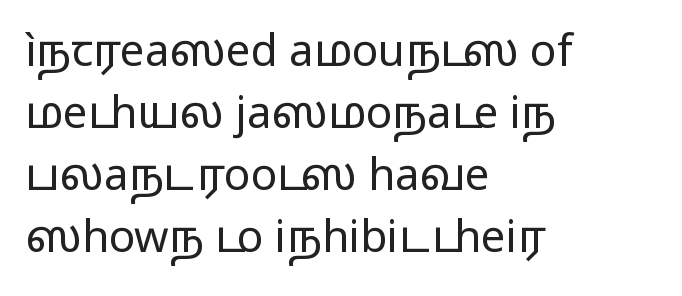
Nobody touched the tracking dial on this one. Does the leading feel generous? No, just average. The rendering shows plain stroke endings on the letterforms — a sans-serif design. Each row of text sits above clean, open space. Looks like regular typesetting: each glyph gets only the width it needs.
